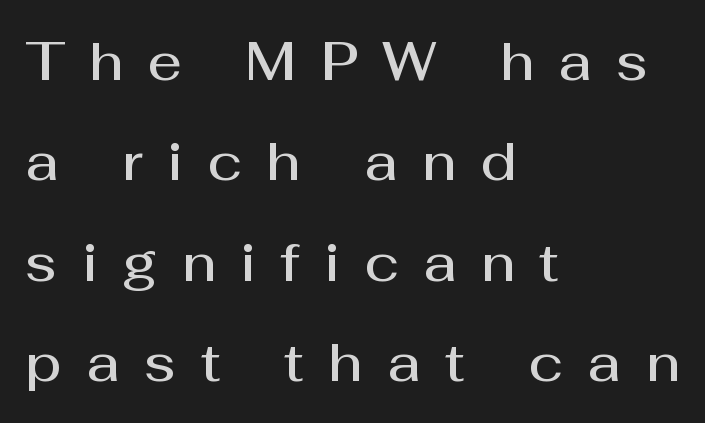
Q: Is the text bold? A: Semi-bold.
Q: Is the text italic (slanted)? A: No, it is upright.
Q: Is the typeface a serif or a sans-serif typeface? A: Sans-serif.
Q: Is the text underlined? A: No.
Q: How is the paragraph aligned? A: Left-aligned.
Q: Is the spacing between letters normal or unusually wide? A: Unusually wide.
Q: Width (condensed, normal, or wide)? A: Normal.
Q: Stroke contrast? A: Medium.
Q: x-height? A: Medium.
Q: Monospaced? A: No.
